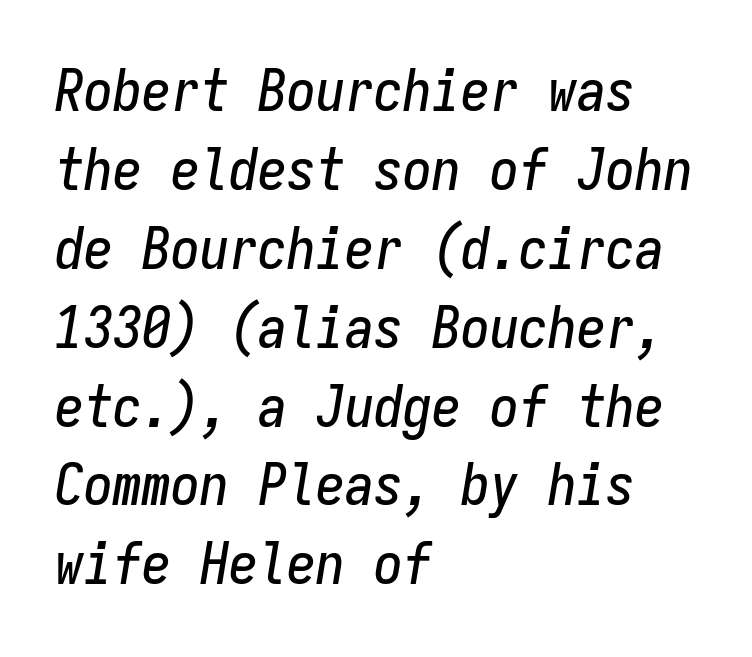
Q: Is the text italic (slanted)? A: Yes, it leans right by about 9 degrees.
Q: Is the text underlined? A: No.
Q: How is the paragraph aligned? A: Left-aligned.
Q: Is the spacing between letters normal or unusually wide? A: Normal.
Q: Is the spacing between lines tight, normal or loose? A: Normal.
Q: Width (condensed, normal, or wide)? A: Condensed.
Q: Stroke contrast? A: Low.
Q: x-height? A: Medium.
Q: Monospaced? A: Yes.
